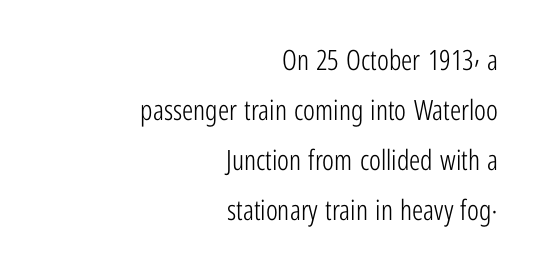
Caption: multi-line text, flush right, ragged left. Characters follow at the spacing the type designer built in. Are there feet on the stems? There aren't — it's a sans. Heft: none added — not bold. When letters stand straight like this, we call the style roman or upright.
